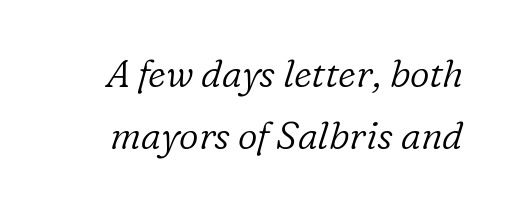
{"serif": "yes", "italic": "yes", "lean": "right", "slant_degrees": 16, "bold": "no", "weight": "light", "width": "normal", "stroke_contrast": "low", "x_height": "medium", "monospaced": "no", "underline": "no", "line_spacing": "normal", "line_spacing_ratio": 1.62, "letter_spacing": "normal", "letter_spacing_em": 0.0, "glyph_px": 38}
